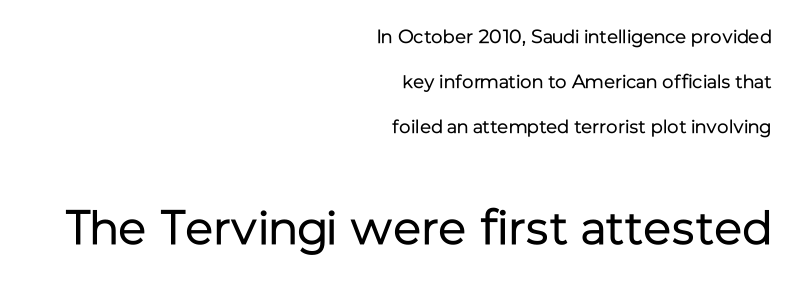
The image shows 48 px regular-weight sans-serif type, upright; set right-aligned, loose line spacing (2.37x), normal letter spacing, not underlined; the second (bottom) block is 2.53x larger; low stroke contrast and a medium x-height.
